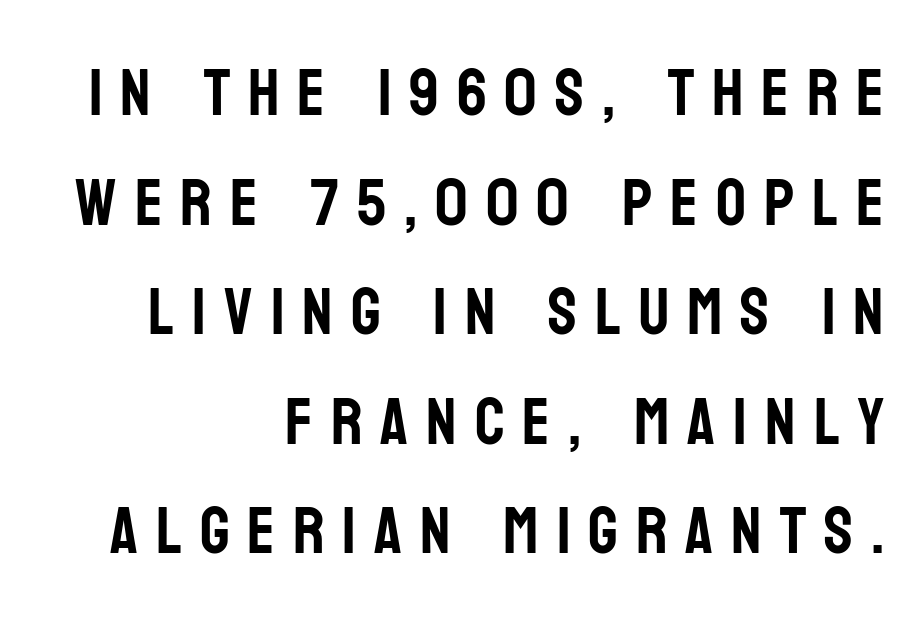
{"serif": "no", "italic": "no", "width": "condensed", "stroke_contrast": "low", "x_height": "large", "monospaced": "no", "underline": "no", "align": "right", "line_spacing": "normal", "line_spacing_ratio": 1.66, "letter_spacing": "wide", "letter_spacing_em": 0.27, "glyph_px": 66}
